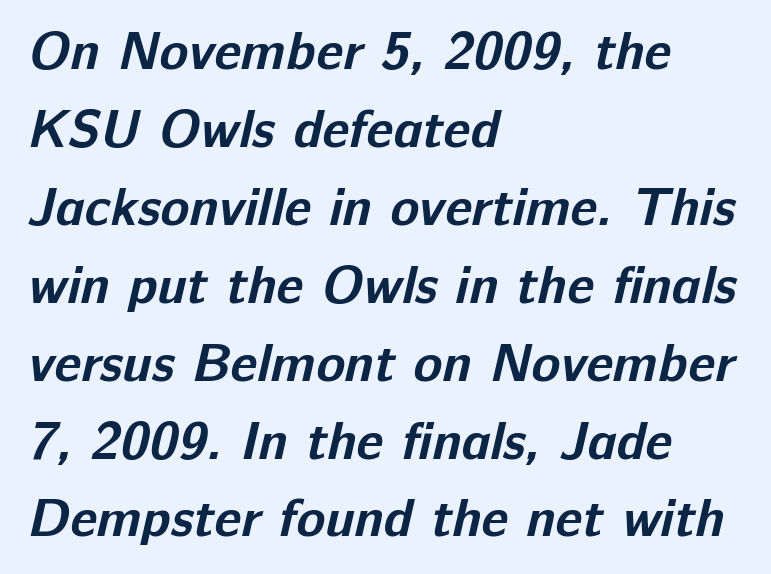
{"serif": "no", "bold": "yes", "weight": "bold", "width": "normal", "stroke_contrast": "low", "x_height": "medium", "monospaced": "no", "underline": "no", "align": "left", "line_spacing": "normal", "line_spacing_ratio": 1.47, "letter_spacing": "normal", "letter_spacing_em": 0.0, "glyph_px": 53}
